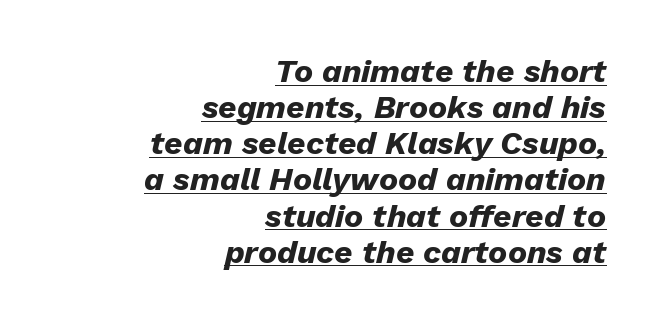
Look at the tracking — it's just the regular setting, nothing added. Notice how the passage keeps a crisp vertical edge on the right only. Note the varied advance widths — an 'i' is clearly narrower than an 'm'. Summary of vertical rhythm: compact, with narrow interline spacing. Honestly, the underline is the first thing you notice here. The typography opts for an oblique posture over an upright one.
